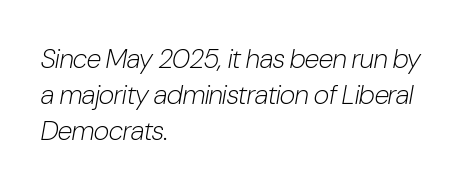
The image shows 27 px text type, italic (leaning right); set left-aligned, normal line spacing (1.34x), normal letter spacing, not underlined.
